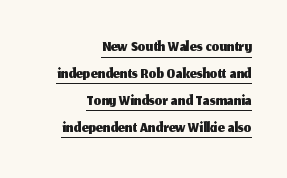
{"italic": "no", "underline": "yes", "align": "right", "line_spacing": "tight", "line_spacing_ratio": 1.12, "letter_spacing": "normal", "letter_spacing_em": 0.0, "glyph_px": 24}
